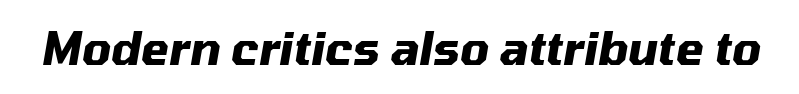
{"italic": "yes", "lean": "right", "slant_degrees": 10, "bold": "yes", "weight": "heavy", "width": "normal", "stroke_contrast": "medium", "x_height": "medium", "monospaced": "no", "underline": "no", "letter_spacing": "normal", "letter_spacing_em": 0.0, "glyph_px": 45}
